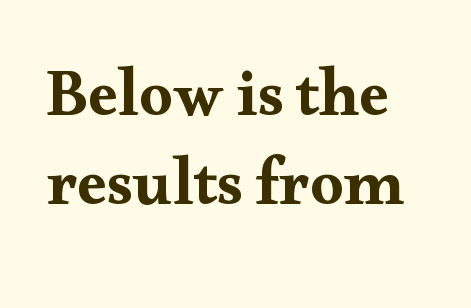
Q: Is the text italic (slanted)? A: No, it is upright.
Q: Is the typeface a serif or a sans-serif typeface? A: Serif.
Q: Is the text underlined? A: No.
Q: Is the spacing between letters normal or unusually wide? A: Normal.
Q: Is the spacing between lines tight, normal or loose? A: Normal.
Q: Width (condensed, normal, or wide)? A: Wide.
Q: Stroke contrast? A: Medium.
Q: x-height? A: Small.
Q: Monospaced? A: No.
